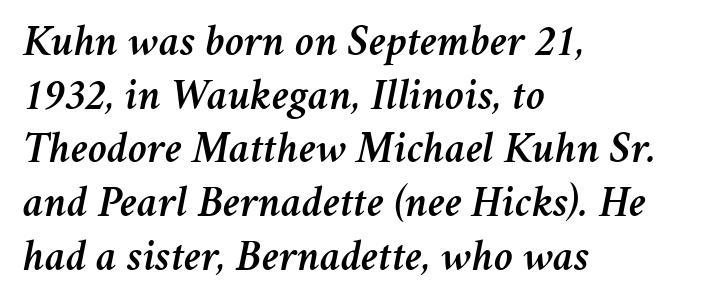
The image shows 44 px text type, italic (leaning right); set left-aligned, line spacing 1.22x, normal letter spacing, not underlined; medium stroke contrast and a medium x-height.
